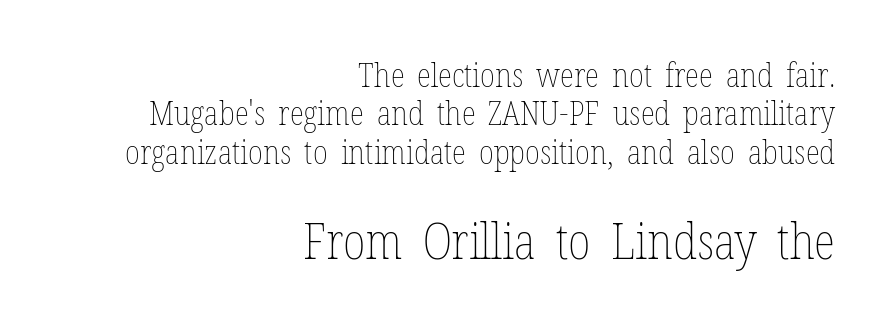
{"italic": "no", "bold": "no", "weight": "thin", "width": "condensed", "stroke_contrast": "low", "x_height": "medium", "monospaced": "no", "underline": "no", "align": "right", "line_spacing_ratio": 1.16, "letter_spacing": "normal", "letter_spacing_em": 0.0, "larger_block": "second", "size_ratio": 1.52, "glyph_px": 50}
